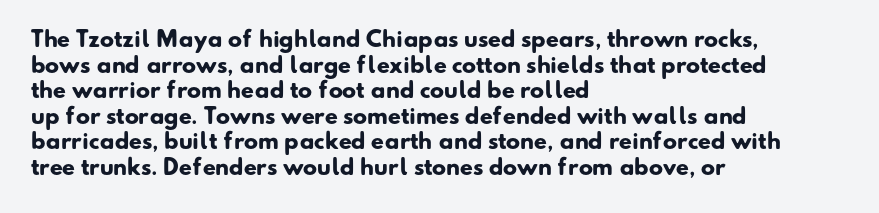
Q: Is the text bold? A: Yes.
Q: Is the text underlined? A: No.
Q: How is the paragraph aligned? A: Left-aligned.
Q: Is the spacing between letters normal or unusually wide? A: Normal.
